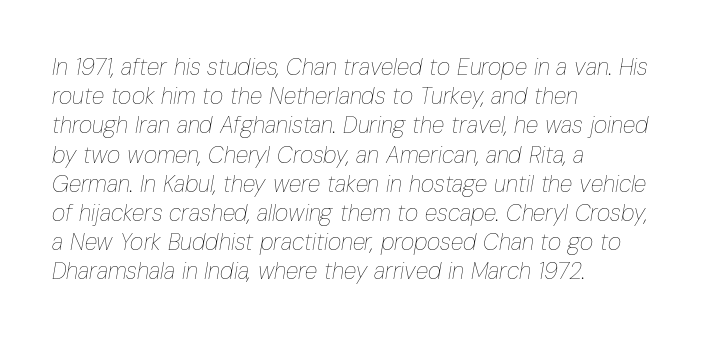
A classic flush-left, rag-right setting is used for this passage. Students, observe: this is what conventionally led text looks like. Quick note: underline off. There is no visible air inserted between adjacent glyphs. Bold? No — there's no thickening of the strokes.
